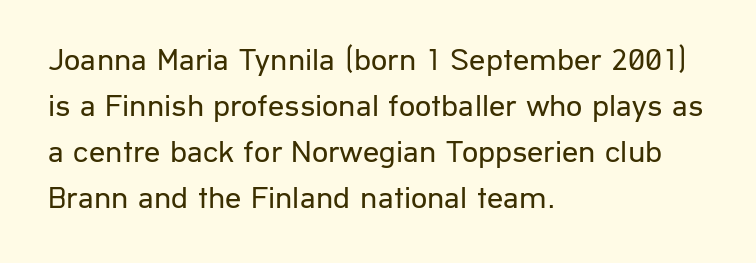
{"serif": "no", "italic": "no", "bold": "no", "weight": "regular", "width": "normal", "stroke_contrast": "low", "x_height": "medium", "monospaced": "no", "underline": "no", "align": "left", "line_spacing": "normal", "line_spacing_ratio": 1.44, "letter_spacing": "normal", "letter_spacing_em": 0.0, "glyph_px": 32}
